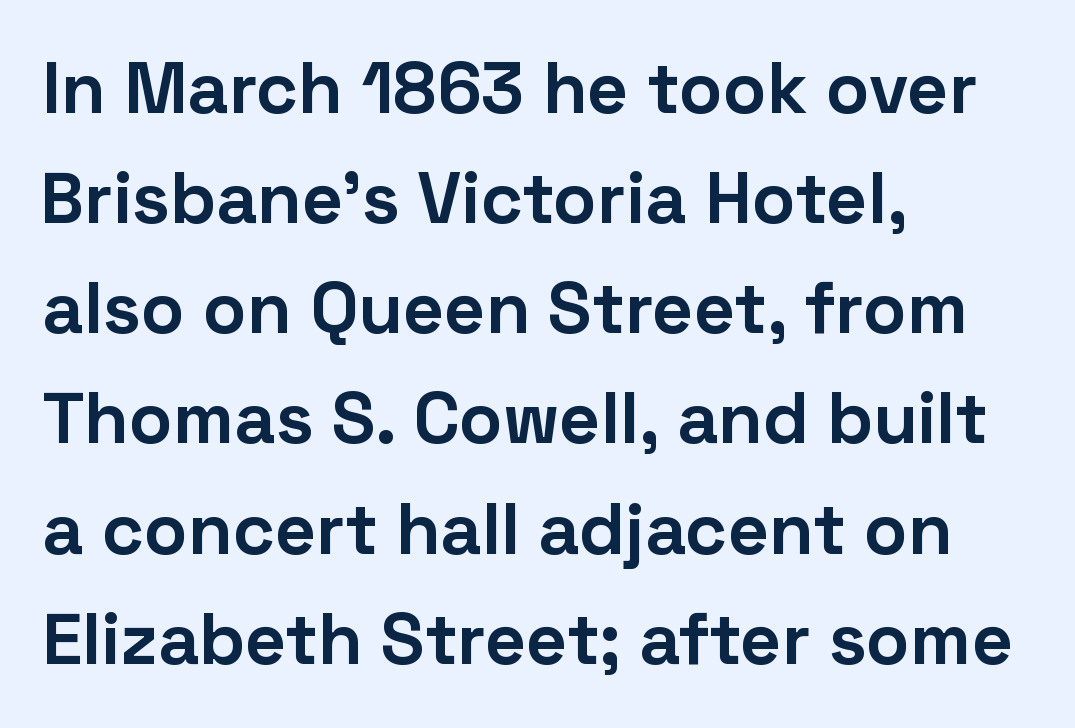
Q: Is the text bold? A: Yes.
Q: Is the text italic (slanted)? A: No, it is upright.
Q: Is the typeface a serif or a sans-serif typeface? A: Sans-serif.
Q: Is the text underlined? A: No.
Q: How is the paragraph aligned? A: Left-aligned.
Q: Is the spacing between letters normal or unusually wide? A: Normal.
Q: Is the spacing between lines tight, normal or loose? A: Normal.
Q: Width (condensed, normal, or wide)? A: Normal.
Q: Stroke contrast? A: Low.
Q: x-height? A: Medium.
Q: Monospaced? A: No.
